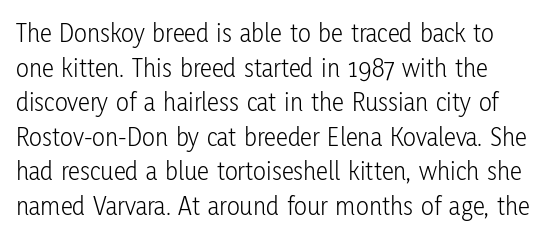
The face looks like a standard text weight, possibly lighter. Compared with typical body copy, the letter spacing here is the same. The strip under each line holds only bare page. Do the letters lean? They stand straight. In terms of leading, this rendering sits right in the middle.
